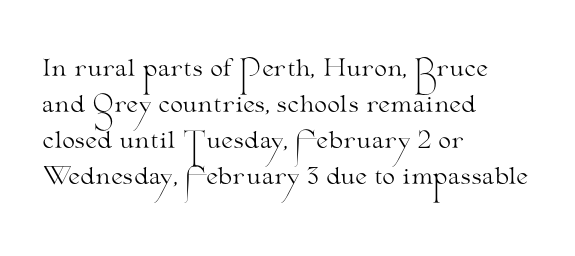
{"italic": "no", "bold": "no", "underline": "no", "align": "left", "line_spacing": "normal", "line_spacing_ratio": 1.57, "letter_spacing": "normal", "letter_spacing_em": 0.0, "glyph_px": 23}
